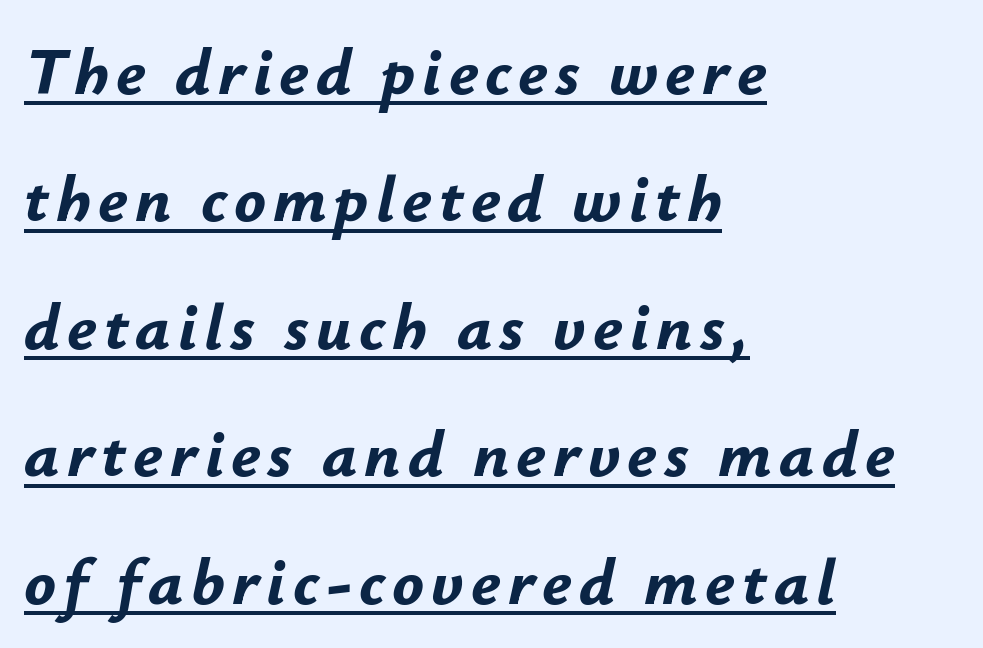
Q: Is the text bold? A: Yes.
Q: Is the text italic (slanted)? A: Yes, it leans right by about 12 degrees.
Q: Is the text underlined? A: Yes.
Q: How is the paragraph aligned? A: Left-aligned.
Q: Is the spacing between lines tight, normal or loose? A: Loose.
Q: Width (condensed, normal, or wide)? A: Normal.
Q: Stroke contrast? A: Low.
Q: x-height? A: Small.
Q: Monospaced? A: No.
